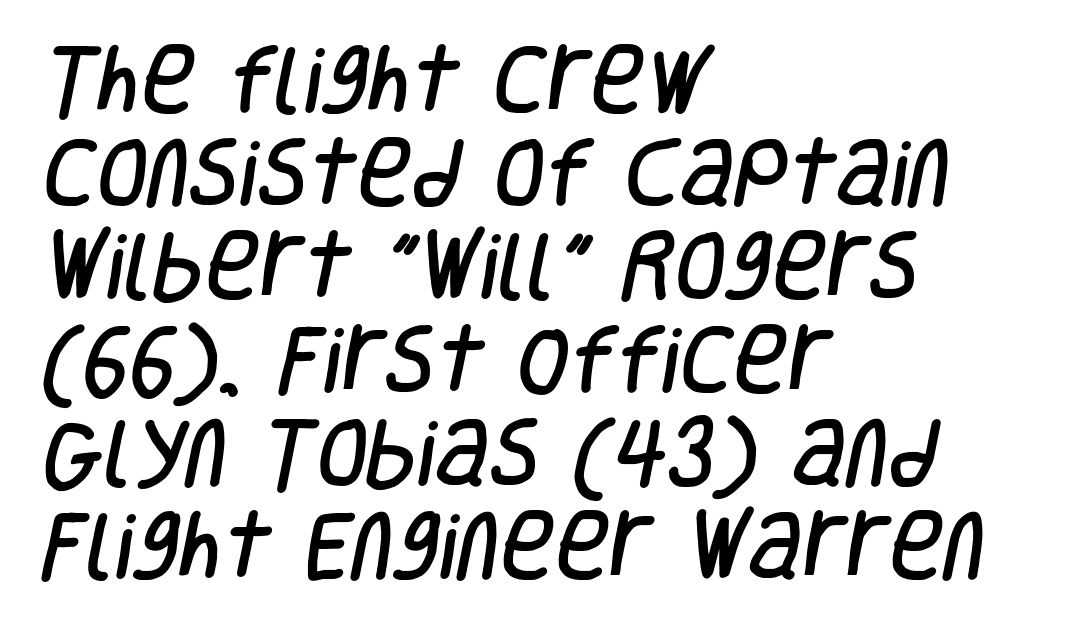
Does extra space separate the letters? No, they use regular spacing. All the whitespace from short lines collects on the right. Character widths vary here, with narrow letters taking less room than wide ones. Regular leading. The area under the type is left untouched. This rendering employs a face without finishing strokes, i.e., a sans-serif.
